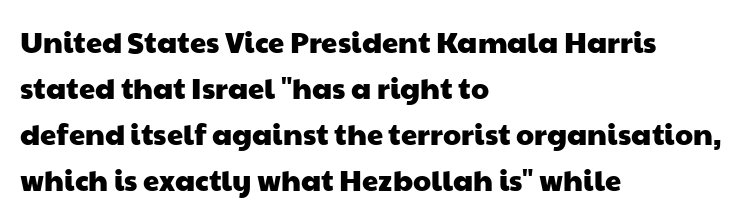
Q: Is the typeface a serif or a sans-serif typeface? A: Sans-serif.
Q: Is the text underlined? A: No.
Q: How is the paragraph aligned? A: Left-aligned.
Q: Is the spacing between letters normal or unusually wide? A: Normal.
Q: Is the spacing between lines tight, normal or loose? A: Normal.
Q: Width (condensed, normal, or wide)? A: Wide.
Q: Stroke contrast? A: Low.
Q: x-height? A: Medium.
Q: Monospaced? A: No.
